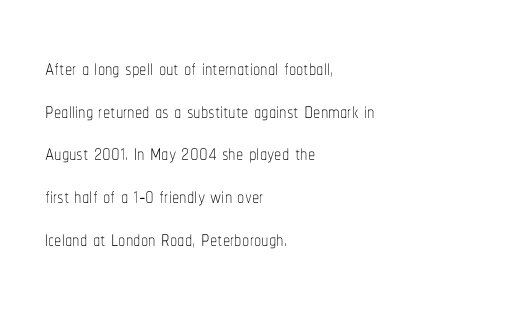
The image shows 29 px thin, condensed type, upright; set left-aligned, normal line spacing (1.47x), normal letter spacing, not underlined; low stroke contrast and a medium x-height.
